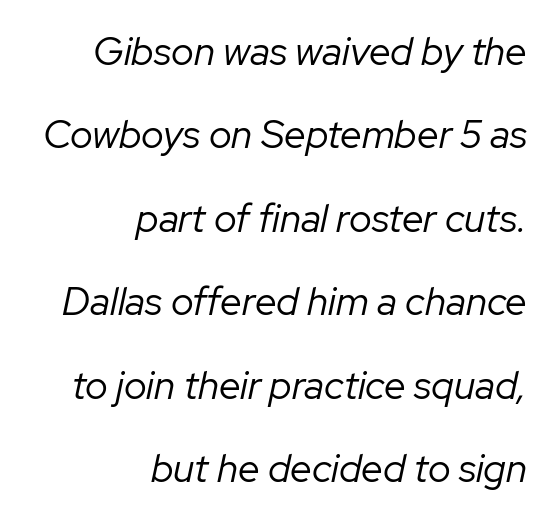
Q: Is the text bold? A: No.
Q: Is the text italic (slanted)? A: Yes, it leans right by about 12 degrees.
Q: Is the text underlined? A: No.
Q: How is the paragraph aligned? A: Right-aligned.
Q: Is the spacing between letters normal or unusually wide? A: Normal.
Q: Is the spacing between lines tight, normal or loose? A: Loose.
Q: Width (condensed, normal, or wide)? A: Normal.
Q: Stroke contrast? A: Low.
Q: x-height? A: Medium.
Q: Monospaced? A: No.
